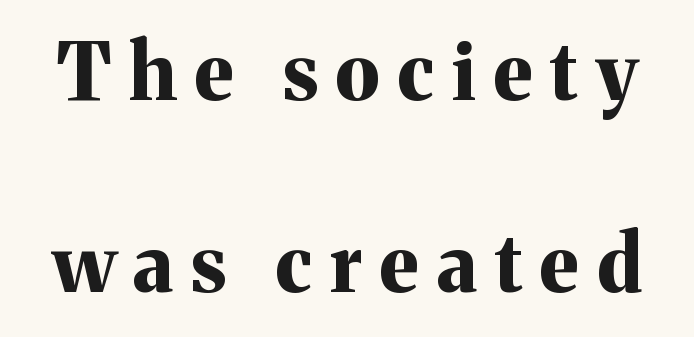
Does the leading feel generous? Absolutely, it's lavish. Looks like regular typesetting: each glyph gets only the width it needs. The sample has been set heavy, in full bold. Vertical strokes here are truly vertical. Each row of text sits above clean, open space.
